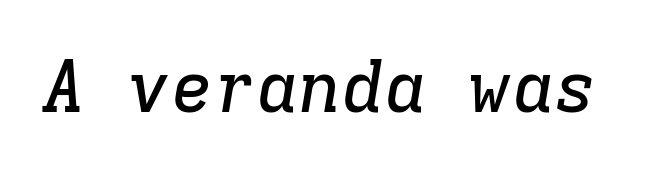
The image shows 71 px serif type, italic (leaning right), monospaced; set normal letter spacing, not underlined; low stroke contrast and a medium x-height.
